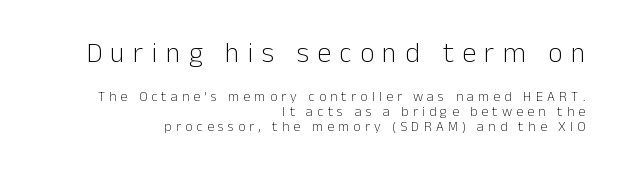
The image shows 28 px light sans-serif type, upright; set right-aligned, tight line spacing (1.09x), unusually wide letter spacing (+0.3 em), not underlined; the first (top) block is 2.0x larger; low stroke contrast and a medium x-height.
